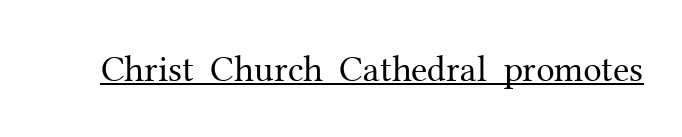
The image shows 37 px regular-weight serif type, upright; set normal letter spacing, underlined; medium stroke contrast and a medium x-height.
